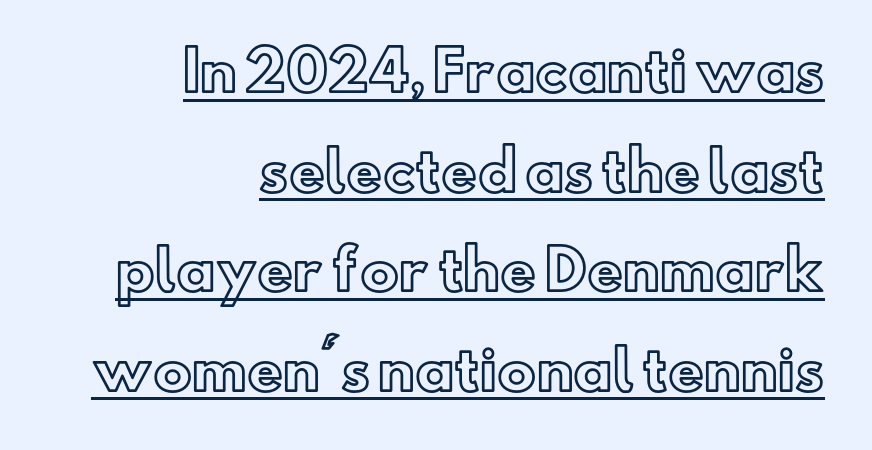
The font's upright variant was chosen for this text. This sample carries an underscore along the baseline area. Notice how the passage keeps a crisp vertical edge on the right only. Compared with typical body copy, the letter spacing here is the same.
